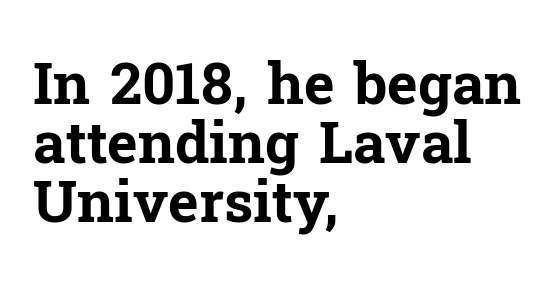
{"serif": "yes", "italic": "no", "bold": "yes", "weight": "bold", "width": "normal", "stroke_contrast": "low", "x_height": "medium", "monospaced": "no", "underline": "no", "align": "left", "line_spacing": "tight", "line_spacing_ratio": 1.02, "letter_spacing": "normal", "letter_spacing_em": 0.0, "glyph_px": 58}
